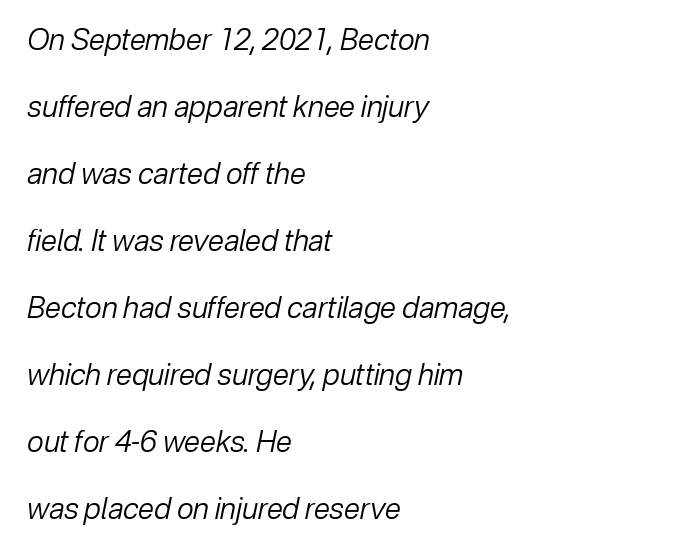
{"italic": "yes", "lean": "right", "slant_degrees": 12, "bold": "no", "weight": "regular", "width": "normal", "stroke_contrast": "low", "x_height": "medium", "monospaced": "no", "underline": "no", "align": "left", "line_spacing": "loose", "line_spacing_ratio": 2.31, "letter_spacing": "normal", "letter_spacing_em": 0.0, "glyph_px": 29}
